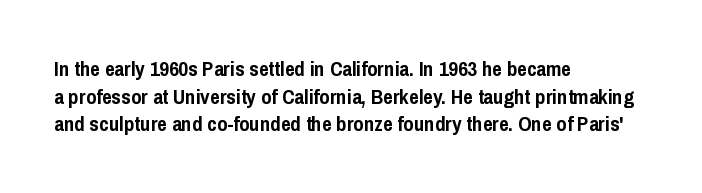
Q: Is the text bold? A: Yes.
Q: Is the text italic (slanted)? A: No, it is upright.
Q: Is the text underlined? A: No.
Q: How is the paragraph aligned? A: Left-aligned.
Q: Is the spacing between letters normal or unusually wide? A: Normal.
Q: Is the spacing between lines tight, normal or loose? A: Normal.
